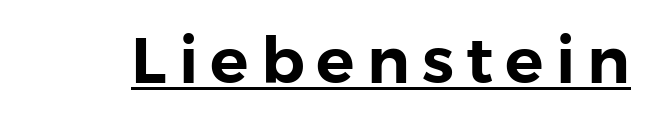
The face used here is proportionally spaced, like ordinary book or web type. Check where the strokes stop: nothing finishes them off — pure sans. This is the regular roman posture of the typeface. The words here are underlined.
